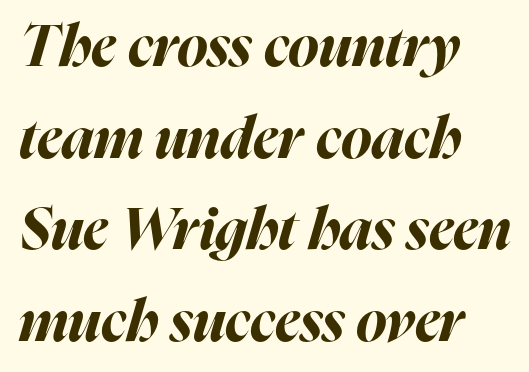
The font's italic variant was chosen for this text. The passage shown is emphatically bold. One-word summary of the alignment: left. Interline gaps are of average width in this sample. The passage shown is typed in a proportional face where columns would drift.
